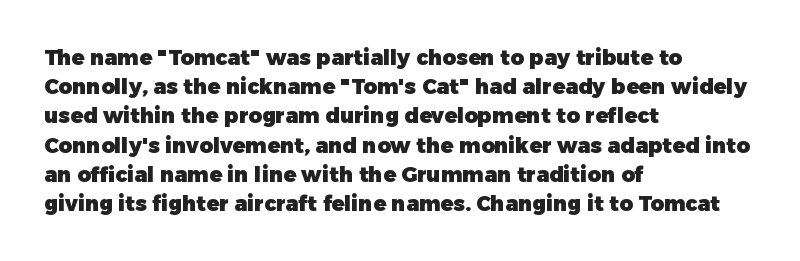
The image shows 21 px bold type, upright; set left-aligned, normal line spacing (1.39x), normal letter spacing, not underlined.
